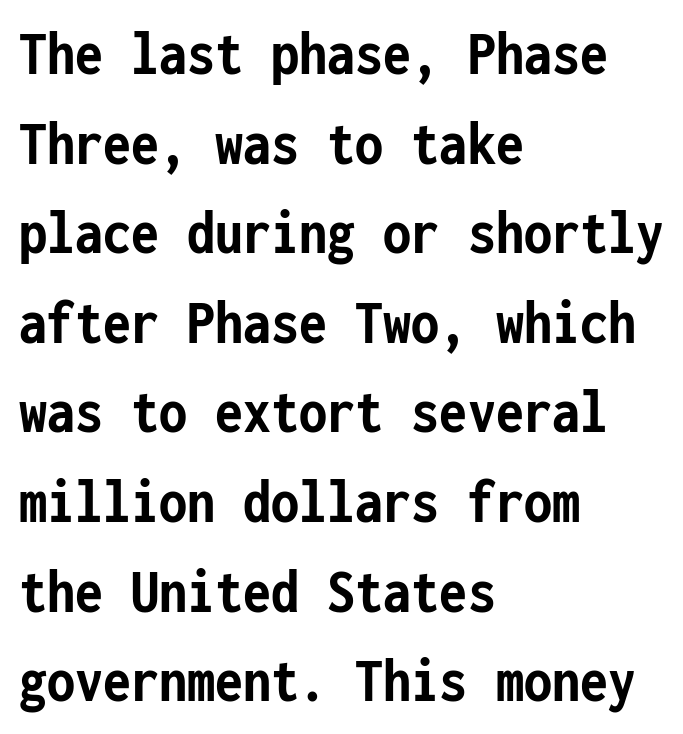
Q: Is the text bold? A: Yes.
Q: Is the text italic (slanted)? A: No, it is upright.
Q: Is the typeface a serif or a sans-serif typeface? A: Sans-serif.
Q: Is the text underlined? A: No.
Q: How is the paragraph aligned? A: Left-aligned.
Q: Is the spacing between letters normal or unusually wide? A: Normal.
Q: Is the spacing between lines tight, normal or loose? A: Normal.
Q: Width (condensed, normal, or wide)? A: Condensed.
Q: Stroke contrast? A: Low.
Q: x-height? A: Medium.
Q: Monospaced? A: Yes.
